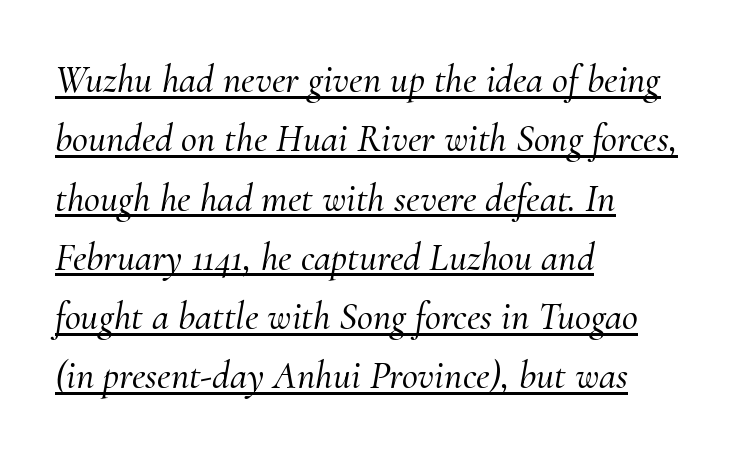
Q: Is the text italic (slanted)? A: Yes, it leans right by about 10 degrees.
Q: Is the typeface a serif or a sans-serif typeface? A: Serif.
Q: Is the text underlined? A: Yes.
Q: How is the paragraph aligned? A: Left-aligned.
Q: Is the spacing between letters normal or unusually wide? A: Normal.
Q: Is the spacing between lines tight, normal or loose? A: Normal.
Q: Width (condensed, normal, or wide)? A: Normal.
Q: Stroke contrast? A: Medium.
Q: x-height? A: Small.
Q: Monospaced? A: No.
